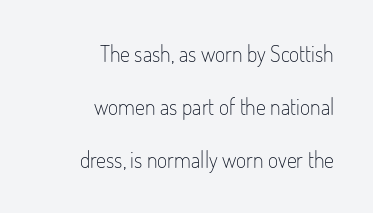
Q: Is the text bold? A: No.
Q: Is the text italic (slanted)? A: No, it is upright.
Q: Is the text underlined? A: No.
Q: How is the paragraph aligned? A: Right-aligned.
Q: Is the spacing between letters normal or unusually wide? A: Normal.
Q: Is the spacing between lines tight, normal or loose? A: Loose.
